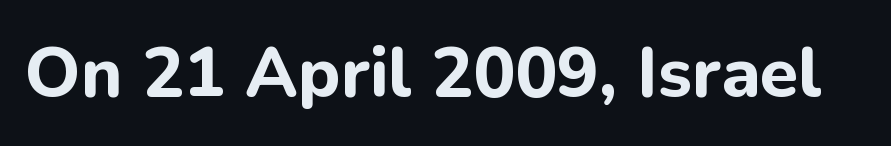
The image shows 70 px bold sans-serif type, upright; set normal letter spacing, not underlined; low stroke contrast and a medium x-height.
